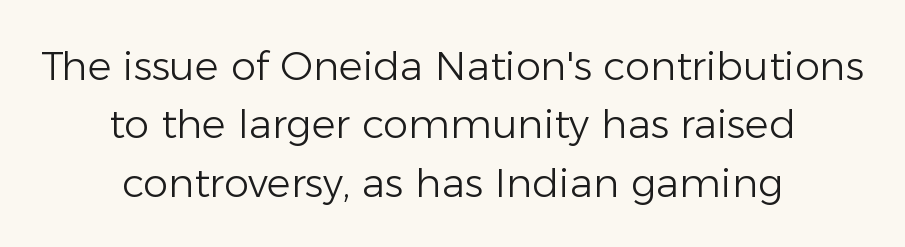
Nobody drew a line under any word here. The type is set solid horizontally, with unmodified tracking. Look at the bottom of the vertical strokes: they stop flat, with no serifs. Does the lettering tilt? It doesn't — this is upright. This sample has the flowing, uneven cadence of proportional lettering. The strokes carry an ordinary text weight at most.
